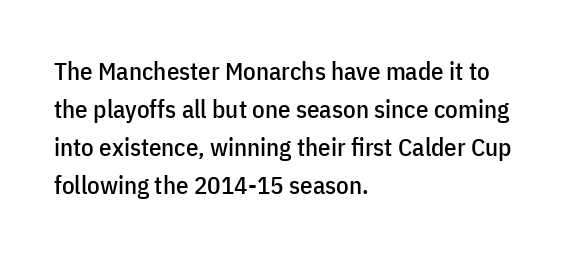
{"italic": "no", "underline": "no", "align": "left", "line_spacing": "normal", "line_spacing_ratio": 1.52, "letter_spacing": "normal", "letter_spacing_em": 0.0, "glyph_px": 25}
